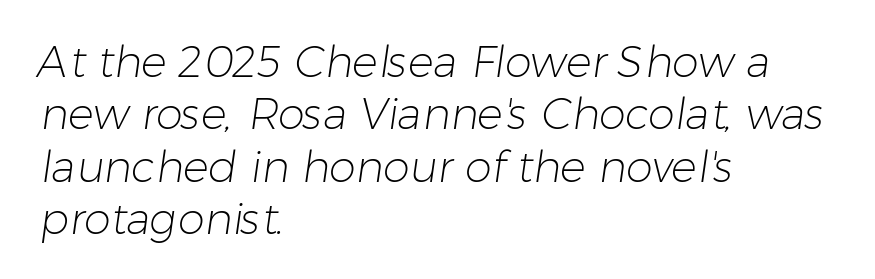
{"serif": "no", "bold": "no", "weight": "light", "width": "normal", "stroke_contrast": "low", "x_height": "medium", "monospaced": "no", "underline": "no", "align": "left", "line_spacing_ratio": 1.22, "letter_spacing": "normal", "letter_spacing_em": 0.0, "glyph_px": 43}
